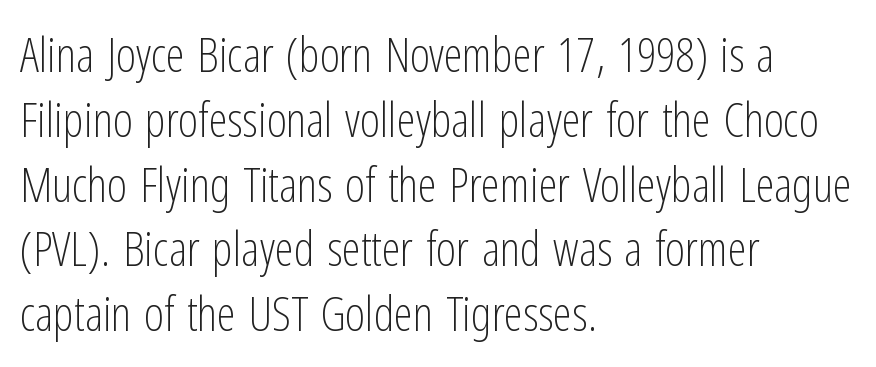
Spacing between characters is what you'd get straight out of the box. No italicization has been applied; the sample stays upright. The face used here is proportionally spaced, like ordinary book or web type. Plain, unruled lines of type. Note: no serifs on the glyphs.
